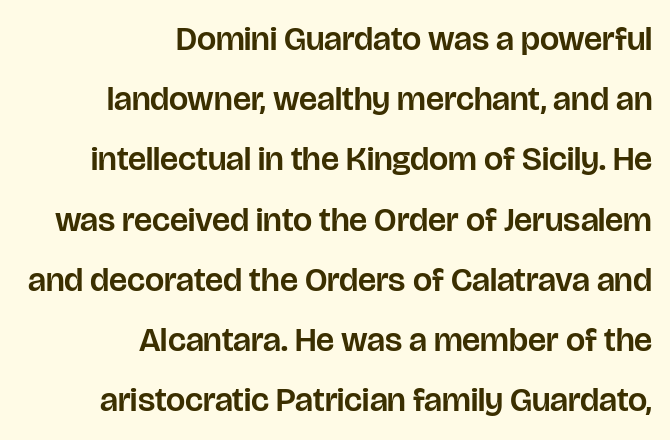
Q: Is the text italic (slanted)? A: No, it is upright.
Q: Is the typeface a serif or a sans-serif typeface? A: Sans-serif.
Q: Is the text underlined? A: No.
Q: How is the paragraph aligned? A: Right-aligned.
Q: Is the spacing between letters normal or unusually wide? A: Normal.
Q: Width (condensed, normal, or wide)? A: Normal.
Q: Stroke contrast? A: Low.
Q: x-height? A: Large.
Q: Monospaced? A: No.
